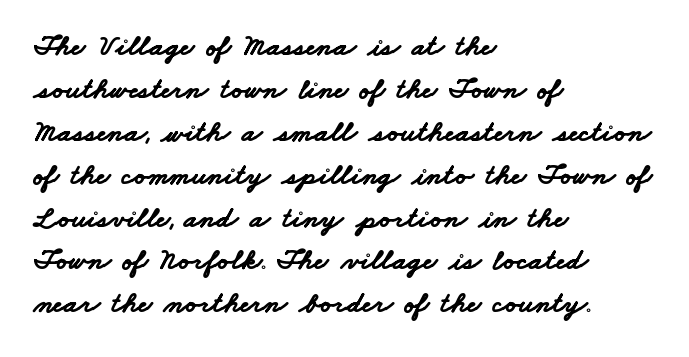
{"serif": "no", "bold": "yes", "weight": "bold", "width": "wide", "stroke_contrast": "low", "x_height": "small", "monospaced": "no", "underline": "no", "align": "left", "line_spacing": "normal", "line_spacing_ratio": 1.43, "letter_spacing": "normal", "letter_spacing_em": 0.0, "glyph_px": 30}
